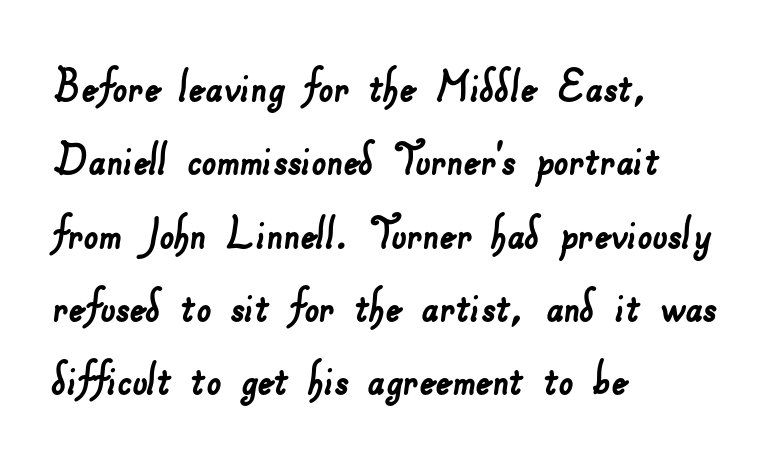
The image shows 52 px sans-serif type; set left-aligned, normal line spacing (1.41x), normal letter spacing, not underlined; low stroke contrast and a small x-height.
